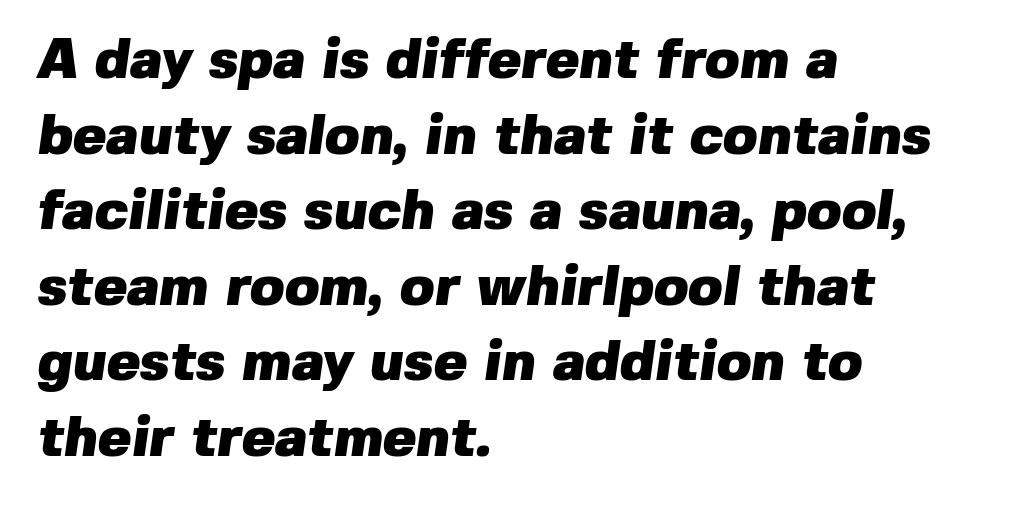
Q: Is the text bold? A: Yes.
Q: Is the typeface a serif or a sans-serif typeface? A: Sans-serif.
Q: Is the text underlined? A: No.
Q: How is the paragraph aligned? A: Left-aligned.
Q: Is the spacing between letters normal or unusually wide? A: Normal.
Q: Is the spacing between lines tight, normal or loose? A: Normal.
Q: Width (condensed, normal, or wide)? A: Normal.
Q: Stroke contrast? A: Low.
Q: x-height? A: Medium.
Q: Monospaced? A: No.
